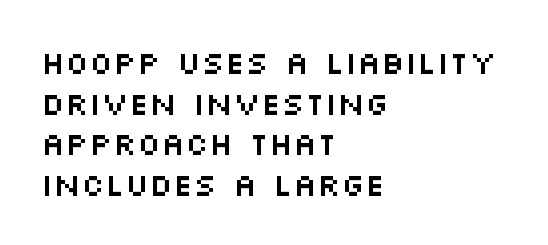
The image shows 32 px wide sans-serif type, upright; set left-aligned, normal line spacing (1.27x), normal letter spacing, not underlined; medium stroke contrast and a large x-height.
